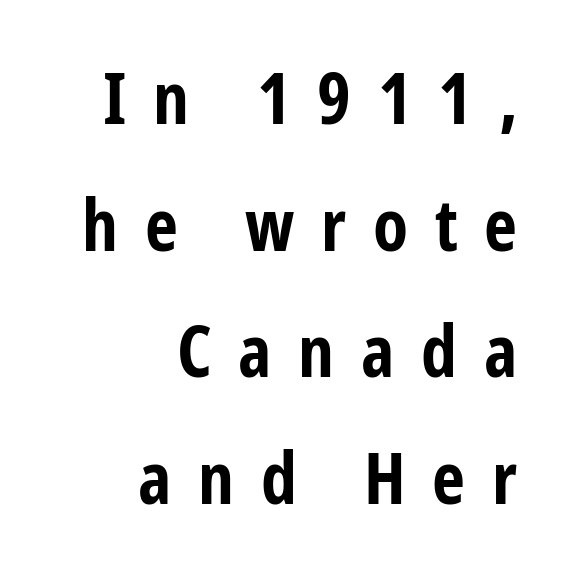
The image shows 72 px bold, condensed sans-serif type, upright; set right-aligned, line spacing 1.76x, unusually wide letter spacing (+0.37 em), not underlined; low stroke contrast and a medium x-height.
